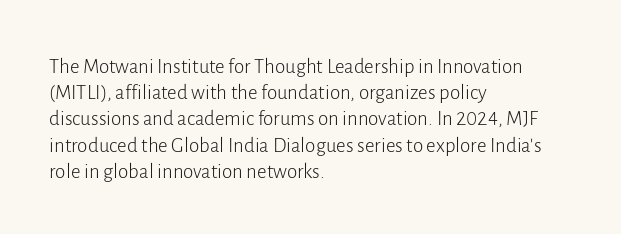
{"italic": "no", "bold": "no", "underline": "no", "align": "left", "line_spacing": "normal", "line_spacing_ratio": 1.25, "letter_spacing": "normal", "letter_spacing_em": 0.0, "glyph_px": 21}
